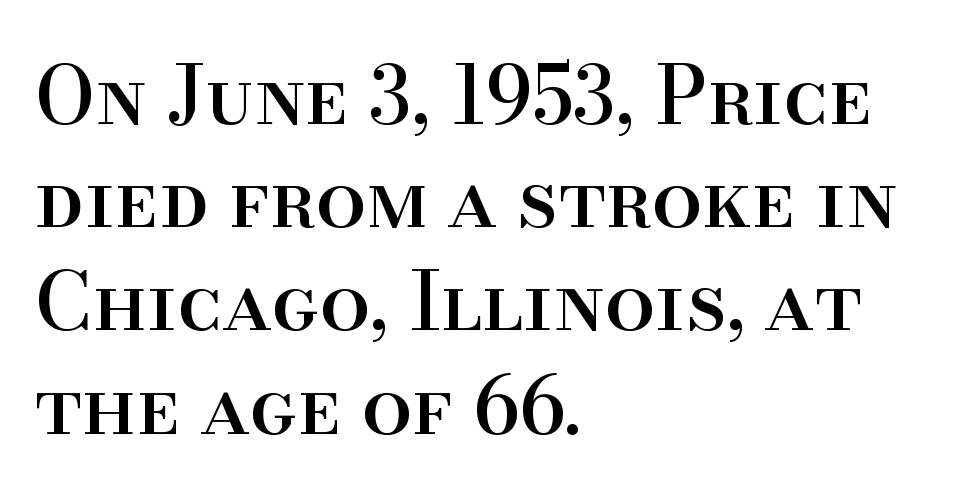
Q: Is the text italic (slanted)? A: No, it is upright.
Q: Is the typeface a serif or a sans-serif typeface? A: Serif.
Q: Is the text underlined? A: No.
Q: How is the paragraph aligned? A: Left-aligned.
Q: Is the spacing between letters normal or unusually wide? A: Normal.
Q: Is the spacing between lines tight, normal or loose? A: Normal.
Q: Width (condensed, normal, or wide)? A: Normal.
Q: Stroke contrast? A: High.
Q: x-height? A: Small.
Q: Monospaced? A: No.
